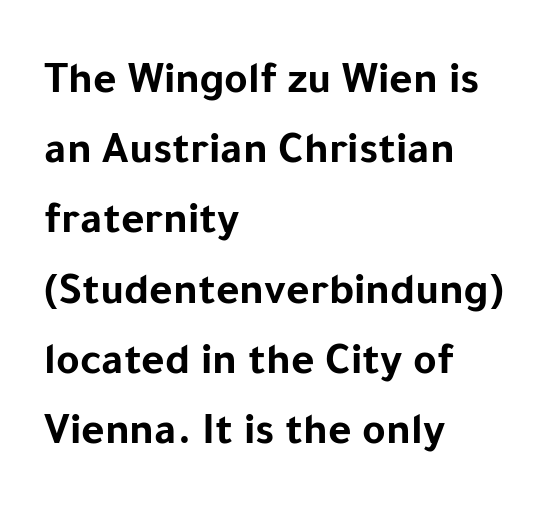
Q: Is the text bold? A: Yes.
Q: Is the text italic (slanted)? A: No, it is upright.
Q: Is the typeface a serif or a sans-serif typeface? A: Sans-serif.
Q: Is the text underlined? A: No.
Q: How is the paragraph aligned? A: Left-aligned.
Q: Is the spacing between letters normal or unusually wide? A: Normal.
Q: Is the spacing between lines tight, normal or loose? A: Normal.
Q: Width (condensed, normal, or wide)? A: Normal.
Q: Stroke contrast? A: Low.
Q: x-height? A: Medium.
Q: Monospaced? A: No.
